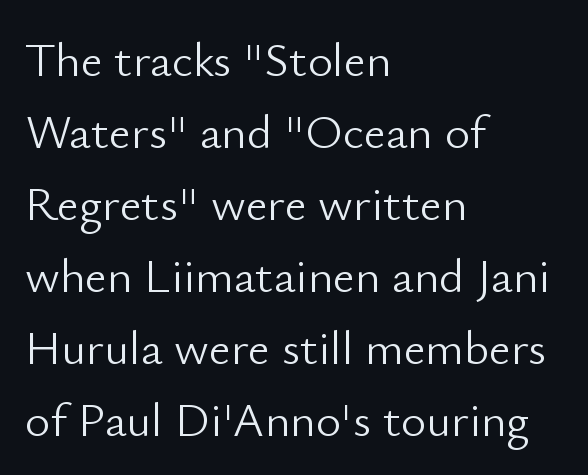
Does the type have serifs? No, each stem ends abruptly. Caption: multi-line text, flush left, ragged right. This is roman type, the default non-slanted kind. Looks like regular typesetting: each glyph gets only the width it needs. Bold? No — there's no thickening of the strokes.
